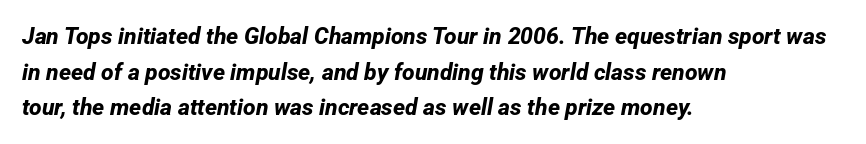
Q: Is the text bold? A: Yes.
Q: Is the text underlined? A: No.
Q: How is the paragraph aligned? A: Left-aligned.
Q: Is the spacing between letters normal or unusually wide? A: Normal.
Q: Is the spacing between lines tight, normal or loose? A: Normal.
